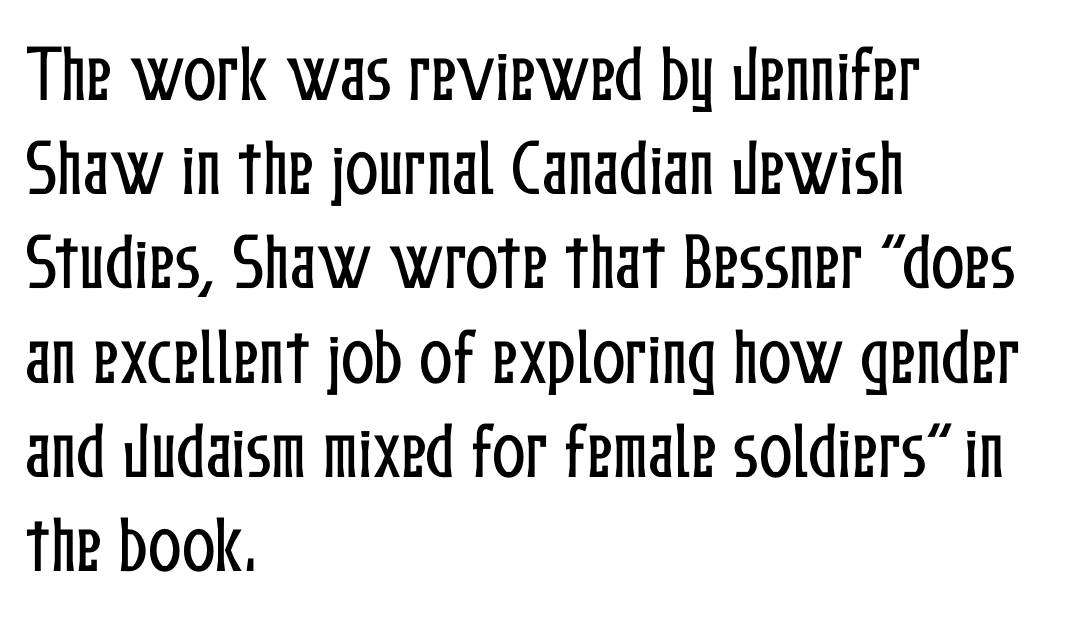
The lines sit at an ordinary, default distance from one another. Is this a fixed-width face? No — the glyphs have proportional, varying widths. The lettering holds an erect, upright posture throughout. Compared with typical body copy, the letter spacing here is the same.
